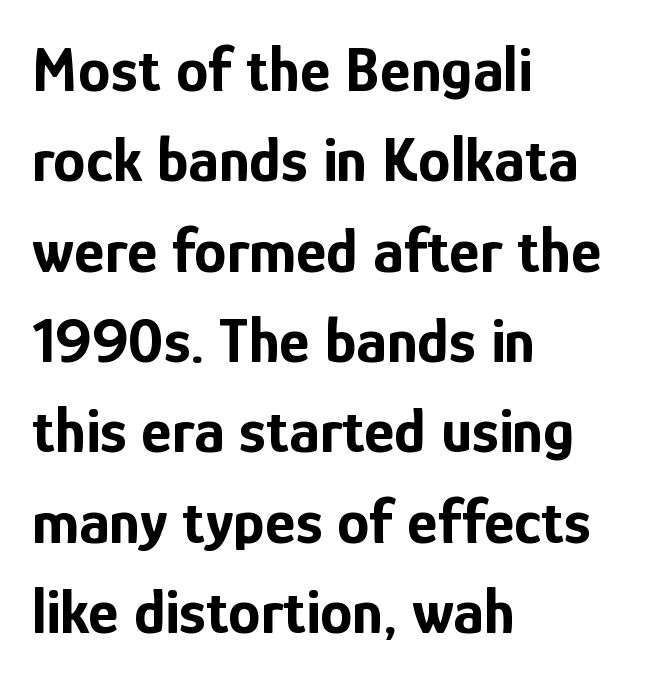
{"serif": "no", "italic": "no", "bold": "yes", "weight": "bold", "width": "condensed", "stroke_contrast": "low", "x_height": "medium", "monospaced": "no", "underline": "no", "align": "left", "line_spacing": "normal", "line_spacing_ratio": 1.39, "letter_spacing": "normal", "letter_spacing_em": 0.0, "glyph_px": 65}
